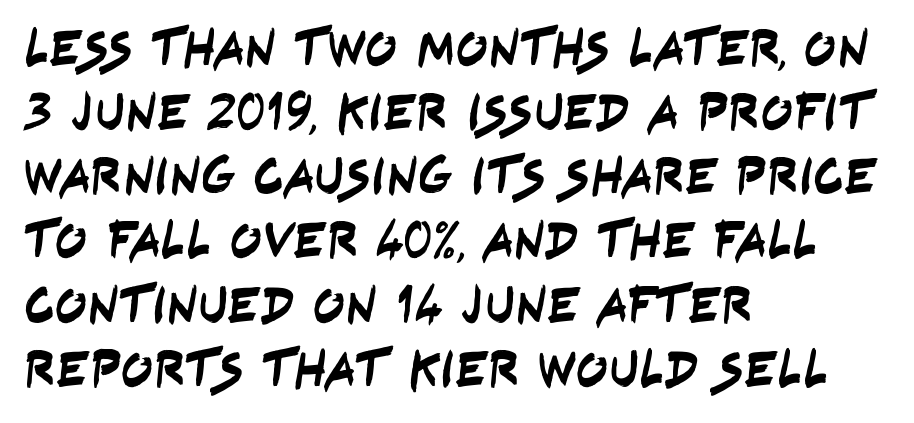
Q: Is the typeface a serif or a sans-serif typeface? A: Sans-serif.
Q: Is the text underlined? A: No.
Q: How is the paragraph aligned? A: Left-aligned.
Q: Is the spacing between letters normal or unusually wide? A: Normal.
Q: Width (condensed, normal, or wide)? A: Condensed.
Q: Stroke contrast? A: Low.
Q: x-height? A: Large.
Q: Monospaced? A: No.
